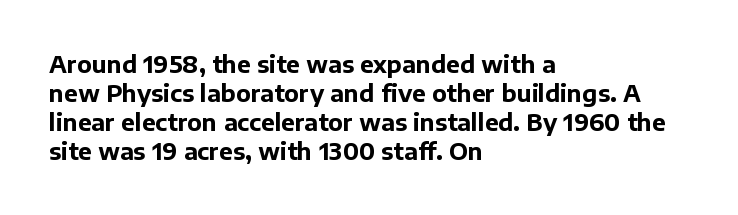
The image shows 23 px bold type, upright; set left-aligned, normal line spacing (1.26x), normal letter spacing, not underlined.
